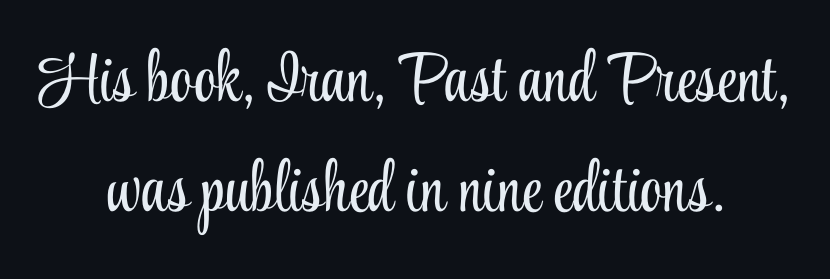
Q: Is the text bold? A: No.
Q: Is the text italic (slanted)? A: Yes.
Q: Is the typeface a serif or a sans-serif typeface? A: Serif.
Q: Is the text underlined? A: No.
Q: How is the paragraph aligned? A: Centered.
Q: Is the spacing between letters normal or unusually wide? A: Normal.
Q: Is the spacing between lines tight, normal or loose? A: Normal.
Q: Width (condensed, normal, or wide)? A: Condensed.
Q: Stroke contrast? A: Low.
Q: x-height? A: Small.
Q: Monospaced? A: No.
